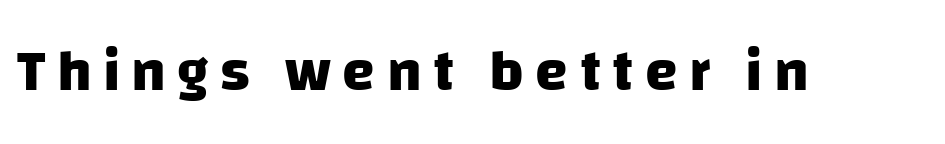
This sample uses a sans-serif face. Character widths vary here, with narrow letters taking less room than wide ones. The specimen omits any rule beneath the text block's lines. Strokes here are thick enough to call this a true bold.
